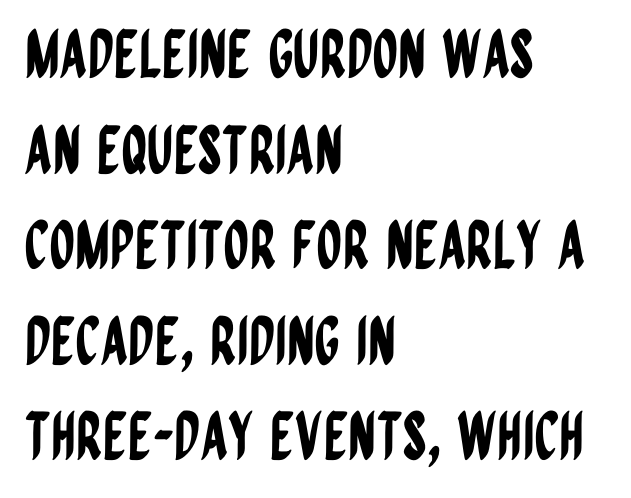
Q: Is the text italic (slanted)? A: No, it is upright.
Q: Is the typeface a serif or a sans-serif typeface? A: Sans-serif.
Q: Is the text underlined? A: No.
Q: How is the paragraph aligned? A: Left-aligned.
Q: Is the spacing between letters normal or unusually wide? A: Normal.
Q: Is the spacing between lines tight, normal or loose? A: Normal.
Q: Width (condensed, normal, or wide)? A: Condensed.
Q: Stroke contrast? A: Low.
Q: x-height? A: Large.
Q: Monospaced? A: No.
